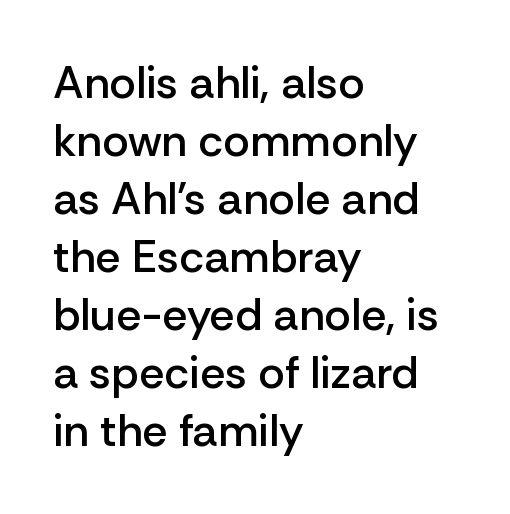
Standard letterfit; no display-style spreading of the glyphs. Leading: standard. The text block is weighted toward the left margin, trailing off unevenly rightward. Think of a printed novel: that variable character pitch is what you see here.
